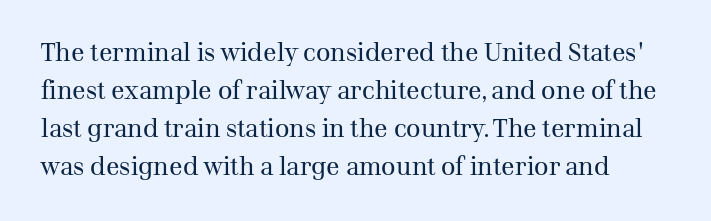
{"italic": "no", "bold": "no", "underline": "no", "line_spacing": "normal", "line_spacing_ratio": 1.52, "letter_spacing": "normal", "letter_spacing_em": 0.0, "glyph_px": 25}
